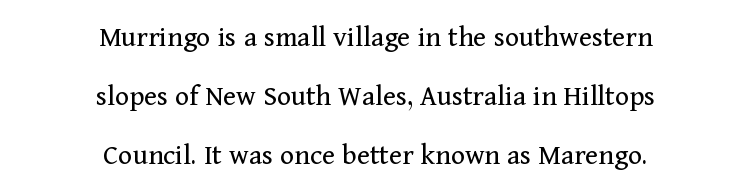
The image shows 30 px regular-weight serif type, upright; set centered, loose line spacing (1.96x), normal letter spacing, not underlined; medium stroke contrast and a medium x-height.
